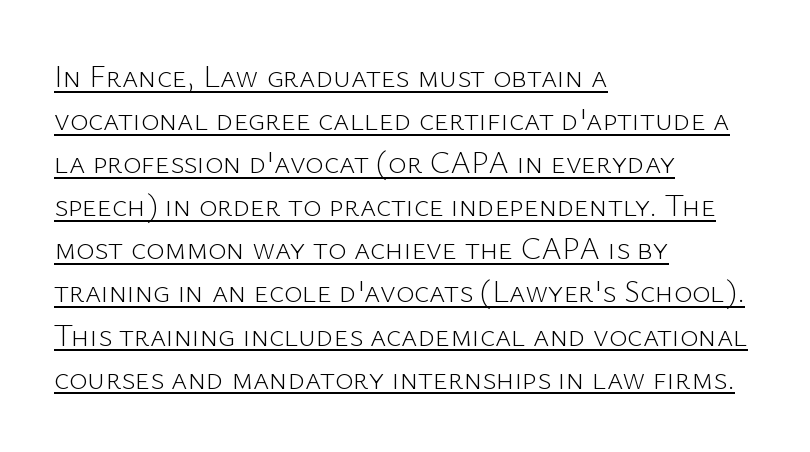
{"serif": "no", "italic": "no", "bold": "no", "weight": "light", "width": "normal", "stroke_contrast": "low", "x_height": "medium", "monospaced": "no", "underline": "yes", "align": "left", "line_spacing": "normal", "line_spacing_ratio": 1.39, "letter_spacing": "normal", "letter_spacing_em": 0.0, "glyph_px": 31}
